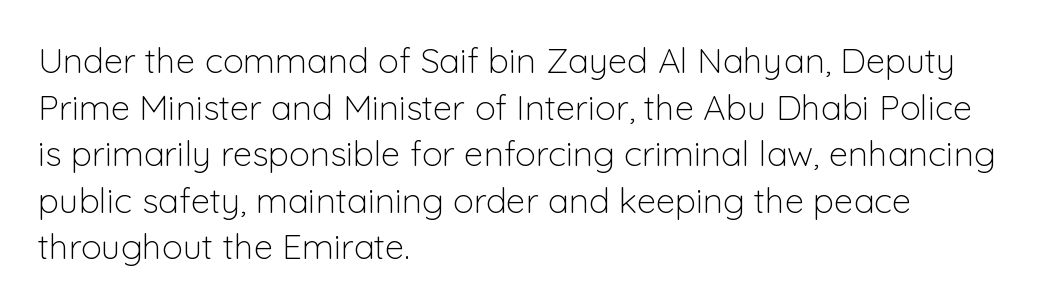
Notice how the stems are strictly vertical — no italics here. Proportional: the letters do not fall into vertical columns. Each row of text sits above clean, open space. Does extra space separate the letters? No, they use regular spacing. Observe the absence of serifs on each vertical stroke in this sample. Is there much room between lines? A standard amount, neither cramped nor airy.
